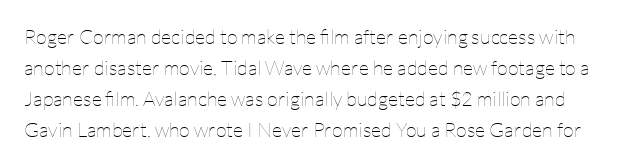
{"italic": "no", "bold": "no", "underline": "no", "line_spacing": "normal", "line_spacing_ratio": 1.55, "letter_spacing": "normal", "letter_spacing_em": 0.0, "glyph_px": 20}
